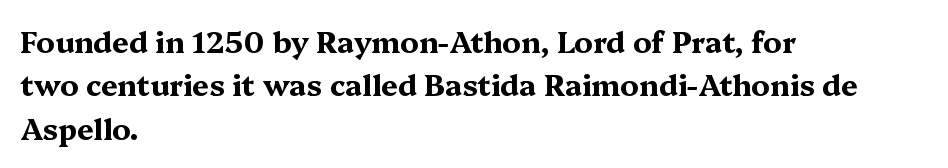
The image shows 29 px bold, wide serif type, upright; set left-aligned, normal line spacing (1.5x), normal letter spacing, not underlined; medium stroke contrast and a medium x-height.
